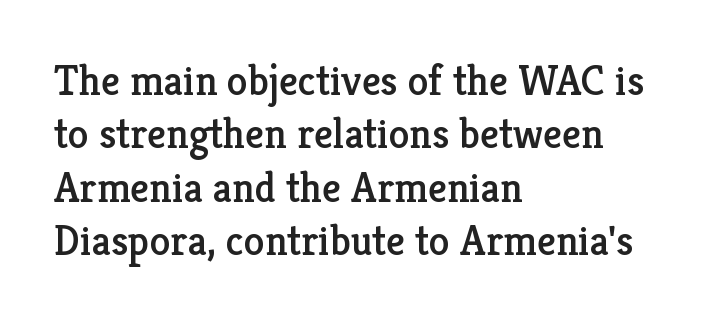
The image shows 42 px serif type, upright; set left-aligned, normal line spacing (1.27x), normal letter spacing, not underlined; low stroke contrast and a medium x-height.
